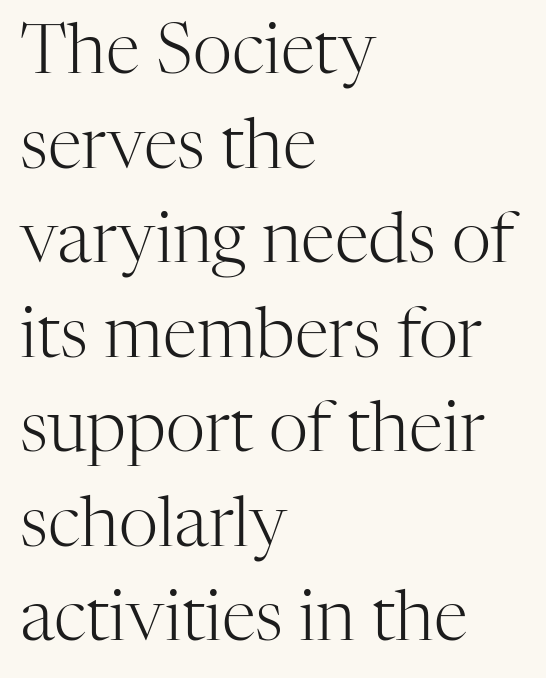
Horizontally, the lines are justified to the leading edge only. The weight would be labelled regular, book, light, or lighter still. Whoever set this chose a conventional vertical rhythm. This is roman type, the default non-slanted kind. The characters display serif detailing at their extremities. Bare-footed words on every line.
